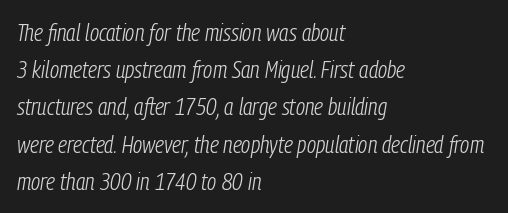
The face used here has a pronounced slope to its letters. These lines keep a tight, regular rhythm from letter to letter. The space directly below the letters is spotless. Does the copy run flush right? No — it runs flush left. If you measured baseline to baseline, you'd find a middling distance.
